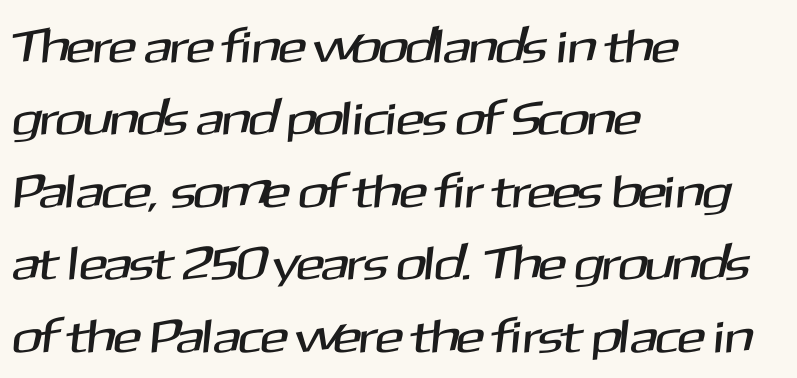
{"serif": "no", "width": "normal", "stroke_contrast": "medium", "x_height": "medium", "monospaced": "no", "underline": "no", "align": "left", "line_spacing": "normal", "line_spacing_ratio": 1.54, "letter_spacing": "normal", "letter_spacing_em": 0.0, "glyph_px": 47}
